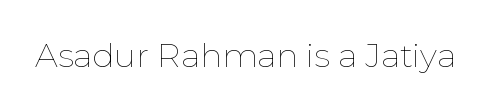
{"italic": "no", "bold": "no", "weight": "thin", "width": "normal", "stroke_contrast": "low", "x_height": "medium", "monospaced": "no", "underline": "no", "letter_spacing": "normal", "letter_spacing_em": 0.0, "glyph_px": 33}
